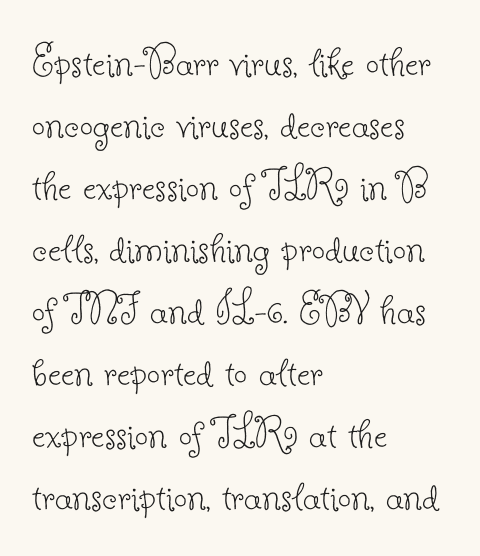
To sum up the face: it has serifs. Default kerning and tracking; the words read as compact shapes. The strip under each line holds only bare page. Tall strokes in this sample are plumb rather than angled. Left-aligned paragraph, ragged on the right.
